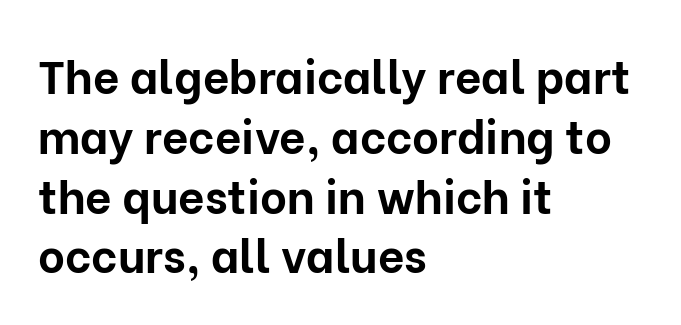
{"serif": "no", "italic": "no", "bold": "yes", "weight": "bold", "width": "normal", "stroke_contrast": "low", "x_height": "medium", "monospaced": "no", "underline": "no", "align": "left", "line_spacing": "normal", "line_spacing_ratio": 1.3, "letter_spacing": "normal", "letter_spacing_em": 0.0, "glyph_px": 46}
